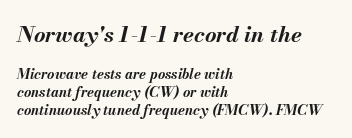
The axis of the letterforms is tilted away from vertical. Evenly set lines give the paragraph a standard silhouette. The face used here appears at its bigger size in the upper chunk. There is no visible air inserted between adjacent glyphs.
